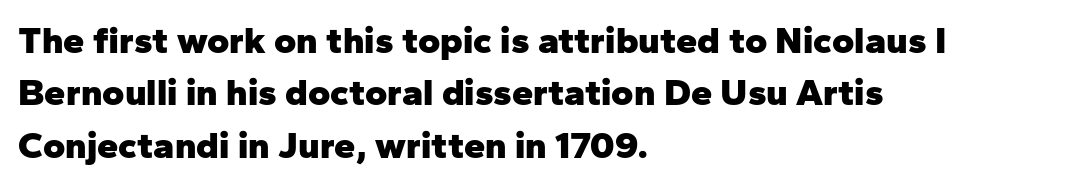
Letterform terminals end flat and unadorned throughout the passage. Here the designer chose a conventional face with non-uniform glyph widths. Casual observation: everything's shoved over to the left. The passage shown stacks its lines at a standard gap.
